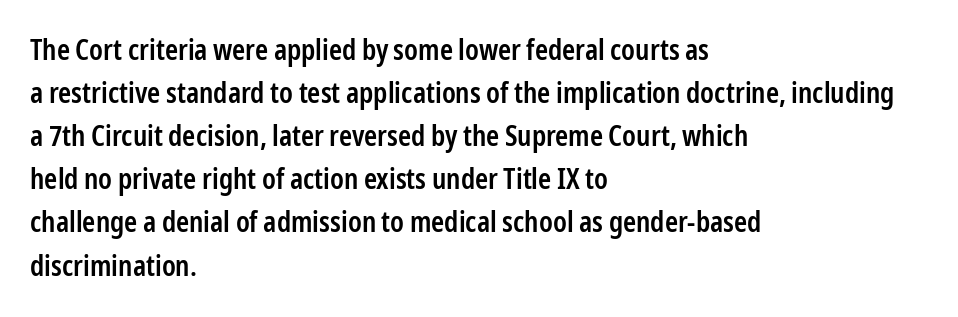
The image shows 28 px semibold, condensed sans-serif type, upright; set left-aligned, normal line spacing (1.54x), normal letter spacing, not underlined; low stroke contrast and a medium x-height.
